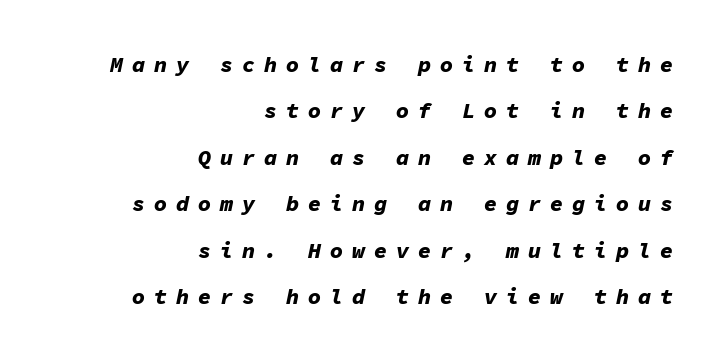
The words here are not underlined. Every letter is thick-stroked: bold, no question. Slant detected: the letters are inclined. The letterforms stand isolated, each surrounded by extra space. The rendering uses a large line-height, opening up the rows.
